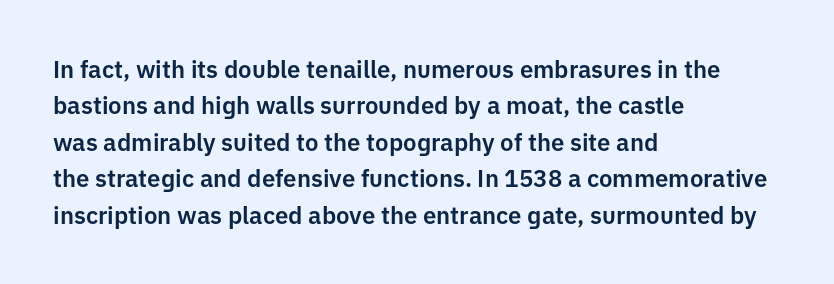
A normal amount of white space separates one row of letters from the next. Is there any slant? The stems are plumb. Nobody touched the tracking dial on this one. Quick note: underline off.
